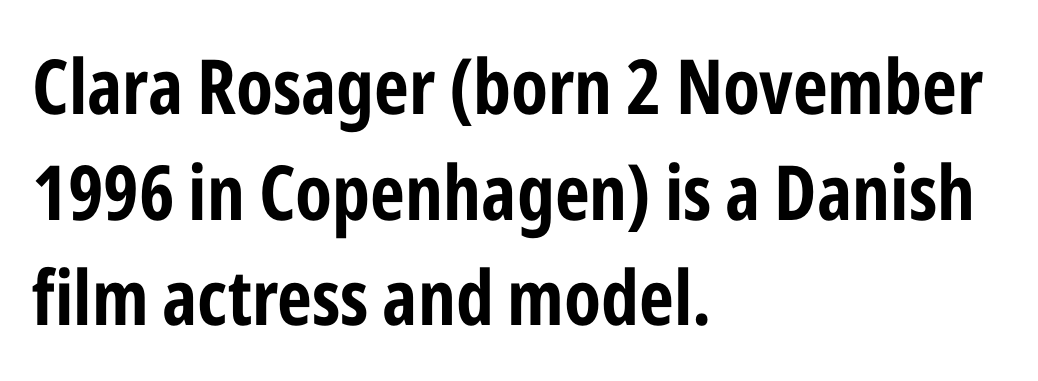
Is this a sans? Yes — the strokes have no serifs. If you measured baseline to baseline, you'd find a middling distance. Stroke thickness is high; the sample reads as a true bold. Nobody drew a line under any word here. How are the letters spaced? Ordinarily, with no added tracking.
